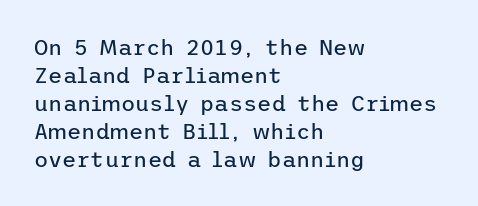
{"italic": "no", "bold": "no", "underline": "no", "align": "left", "line_spacing": "normal", "line_spacing_ratio": 1.27, "letter_spacing": "normal", "letter_spacing_em": 0.0, "glyph_px": 22}
